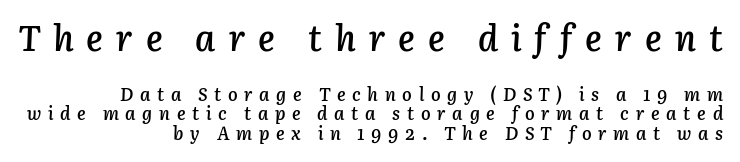
The image shows 35 px semibold type, italic (leaning right); set right-aligned, tight line spacing (1.08x), unusually wide letter spacing (+0.37 em), not underlined; the first (top) block is 1.94x larger; low stroke contrast and a medium x-height.
